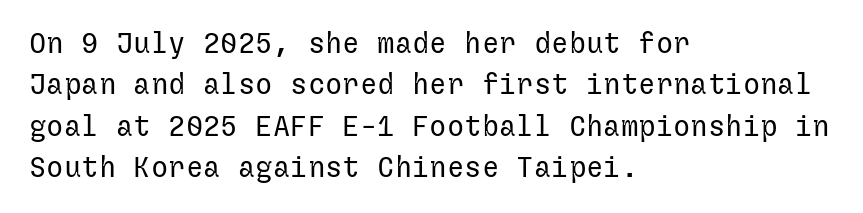
These lines stack with their left ends in a neat column. The rendering shows plain stroke endings on the letterforms — a sans-serif design. Letters have the restrained weight of plain body copy at most. Nothing unusual about the tracking: characters are spaced as the font intends. Is there any slant? The stems are plumb.
